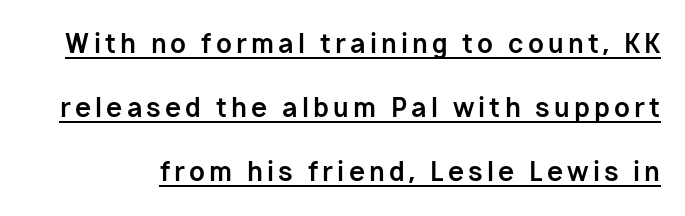
{"italic": "no", "bold": "yes", "underline": "yes", "line_spacing": "loose", "line_spacing_ratio": 2.47, "glyph_px": 26}
